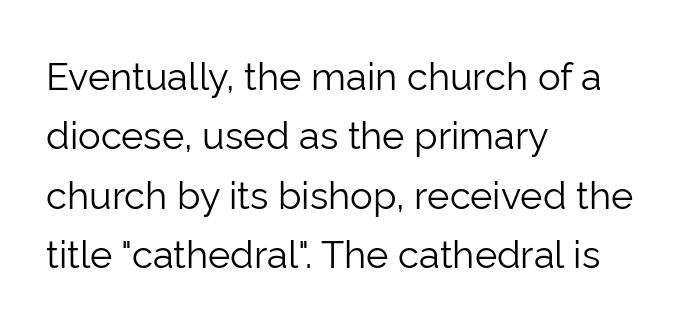
Q: Is the text bold? A: No.
Q: Is the text italic (slanted)? A: No, it is upright.
Q: Is the typeface a serif or a sans-serif typeface? A: Sans-serif.
Q: Is the text underlined? A: No.
Q: How is the paragraph aligned? A: Left-aligned.
Q: Is the spacing between letters normal or unusually wide? A: Normal.
Q: Is the spacing between lines tight, normal or loose? A: Normal.
Q: Width (condensed, normal, or wide)? A: Normal.
Q: Stroke contrast? A: Low.
Q: x-height? A: Medium.
Q: Monospaced? A: No.
